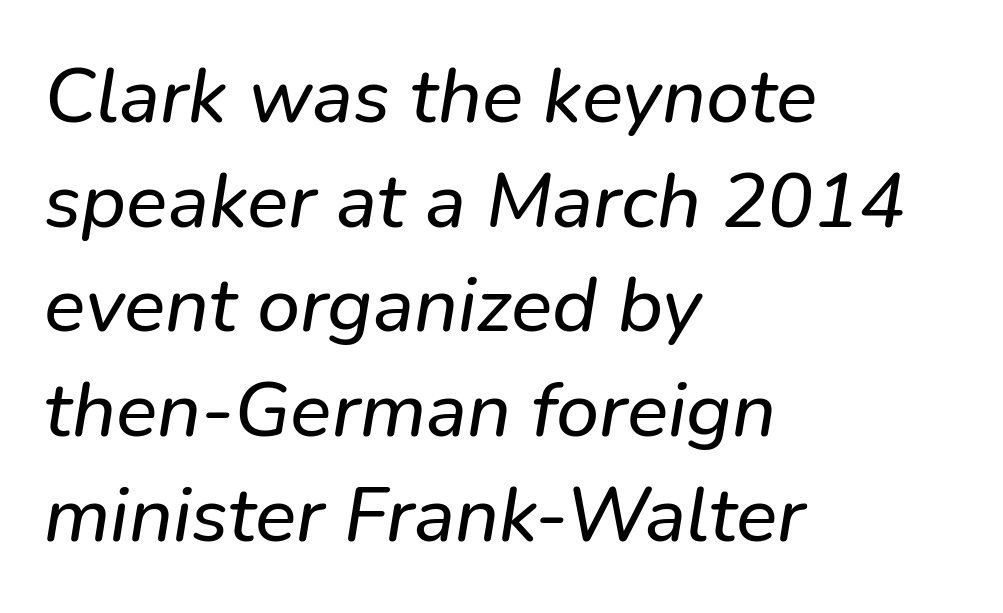
Q: Is the text italic (slanted)? A: Yes, it leans right by about 9 degrees.
Q: Is the text underlined? A: No.
Q: How is the paragraph aligned? A: Left-aligned.
Q: Is the spacing between letters normal or unusually wide? A: Normal.
Q: Is the spacing between lines tight, normal or loose? A: Normal.
Q: Width (condensed, normal, or wide)? A: Normal.
Q: Stroke contrast? A: Low.
Q: x-height? A: Medium.
Q: Monospaced? A: No.
